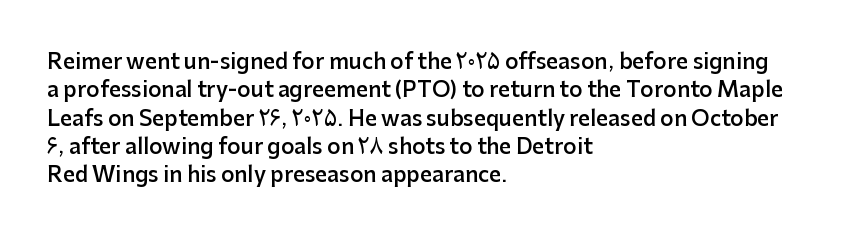
Q: Is the text bold? A: Semi-bold.
Q: Is the text italic (slanted)? A: No, it is upright.
Q: Is the text underlined? A: No.
Q: How is the paragraph aligned? A: Left-aligned.
Q: Is the spacing between letters normal or unusually wide? A: Normal.
Q: Is the spacing between lines tight, normal or loose? A: Normal.
